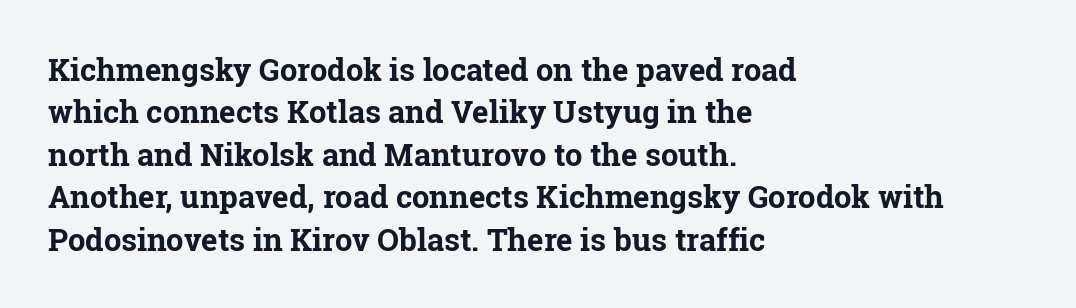
Q: Is the text bold? A: Yes.
Q: Is the text italic (slanted)? A: No, it is upright.
Q: Is the typeface a serif or a sans-serif typeface? A: Serif.
Q: Is the text underlined? A: No.
Q: How is the paragraph aligned? A: Left-aligned.
Q: Is the spacing between letters normal or unusually wide? A: Normal.
Q: Is the spacing between lines tight, normal or loose? A: Normal.
Q: Width (condensed, normal, or wide)? A: Normal.
Q: Stroke contrast? A: Low.
Q: x-height? A: Medium.
Q: Monospaced? A: No.
